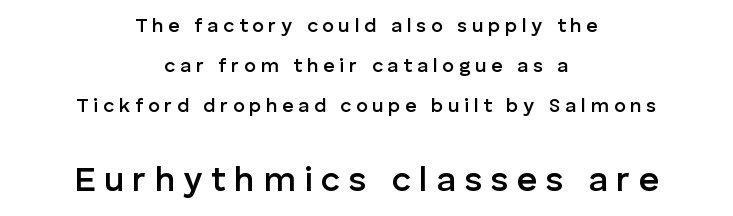
{"serif": "no", "italic": "no", "bold": "semi", "weight": "semibold", "width": "normal", "stroke_contrast": "low", "x_height": "medium", "monospaced": "no", "underline": "no", "align": "center", "line_spacing": "loose", "line_spacing_ratio": 2.0, "letter_spacing": "wide", "letter_spacing_em": 0.23, "larger_block": "second", "size_ratio": 1.75, "glyph_px": 35}
